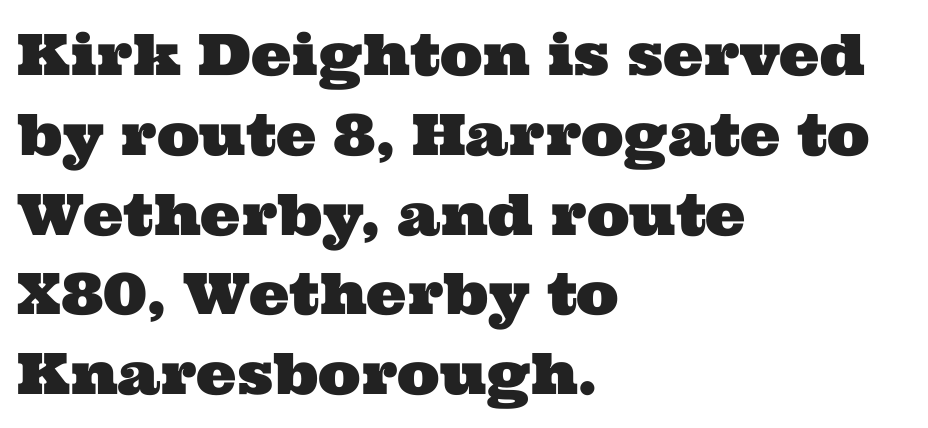
Q: Is the typeface a serif or a sans-serif typeface? A: Serif.
Q: Is the text underlined? A: No.
Q: How is the paragraph aligned? A: Left-aligned.
Q: Is the spacing between letters normal or unusually wide? A: Normal.
Q: Is the spacing between lines tight, normal or loose? A: Normal.
Q: Width (condensed, normal, or wide)? A: Wide.
Q: Stroke contrast? A: Medium.
Q: x-height? A: Medium.
Q: Monospaced? A: No.
